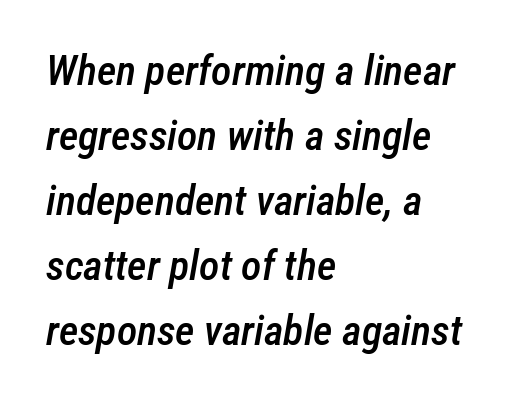
{"italic": "yes", "lean": "right", "slant_degrees": 12, "bold": "semi", "weight": "semibold", "width": "condensed", "stroke_contrast": "low", "x_height": "medium", "monospaced": "no", "underline": "no", "align": "left", "line_spacing": "normal", "line_spacing_ratio": 1.55, "letter_spacing": "normal", "letter_spacing_em": 0.0, "glyph_px": 42}
